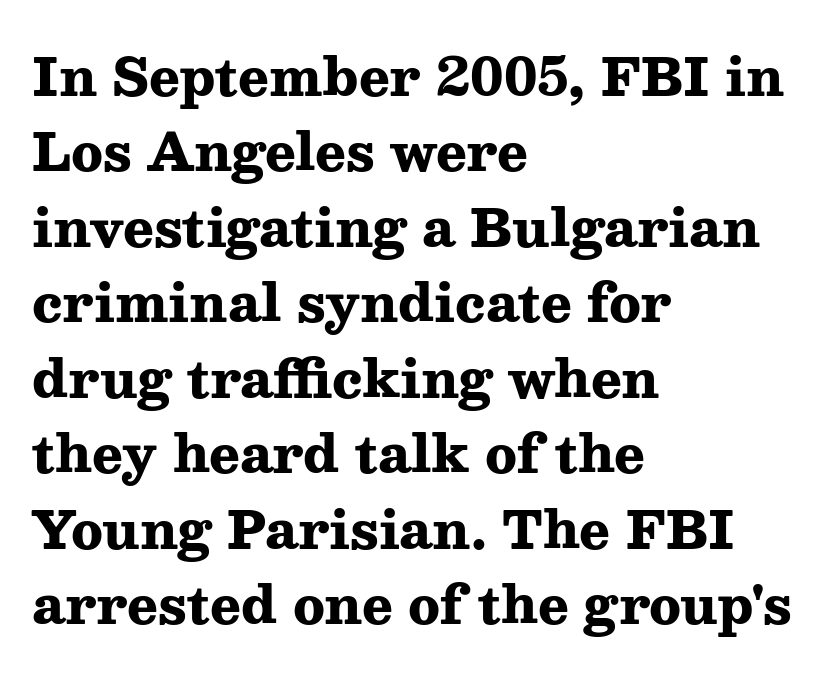
Q: Is the text bold? A: Yes.
Q: Is the text italic (slanted)? A: No, it is upright.
Q: Is the typeface a serif or a sans-serif typeface? A: Serif.
Q: Is the text underlined? A: No.
Q: How is the paragraph aligned? A: Left-aligned.
Q: Is the spacing between letters normal or unusually wide? A: Normal.
Q: Is the spacing between lines tight, normal or loose? A: Normal.
Q: Width (condensed, normal, or wide)? A: Wide.
Q: Stroke contrast? A: Medium.
Q: x-height? A: Medium.
Q: Monospaced? A: No.
